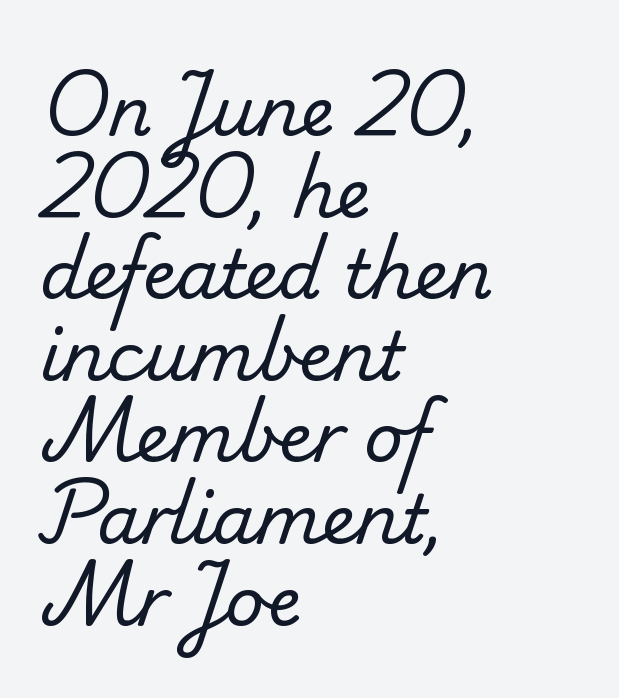
The image shows 68 px regular-weight serif type; set left-aligned, line spacing 1.2x, normal letter spacing, not underlined; low stroke contrast and a small x-height.
